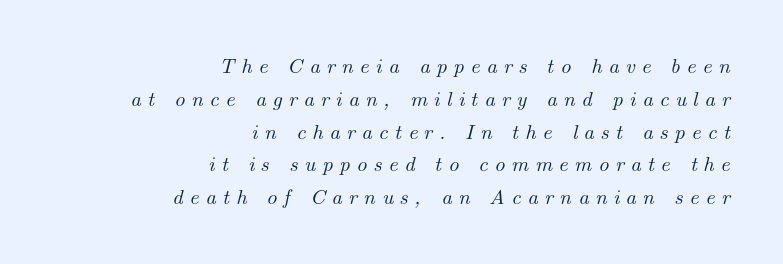
Q: Is the text italic (slanted)? A: Yes, it leans right by about 14 degrees.
Q: Is the text underlined? A: No.
Q: How is the paragraph aligned? A: Right-aligned.
Q: Is the spacing between letters normal or unusually wide? A: Unusually wide.
Q: Is the spacing between lines tight, normal or loose? A: Normal.
